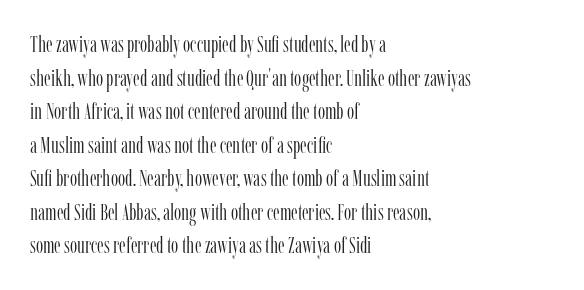
What stands out about the letter spacing? Nothing — it is the standard amount. Type without underlining. You can tell it's not italic because the verticals are truly vertical. Is there much room between lines? A standard amount, neither cramped nor airy.
